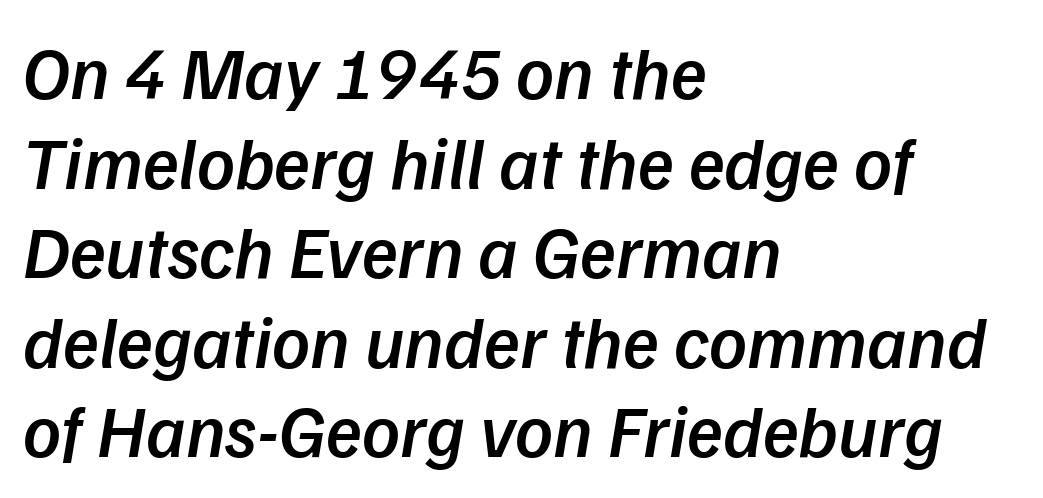
The image shows 74 px semibold sans-serif type; set left-aligned, line spacing 1.21x, normal letter spacing, not underlined; low stroke contrast and a medium x-height.
